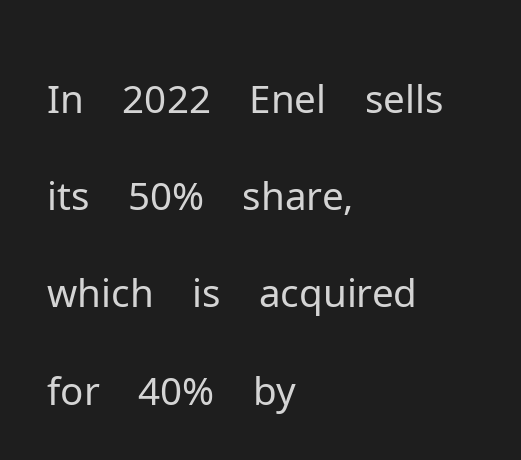
The image shows 79 px light sans-serif type, upright; set left-aligned, line spacing 1.23x, normal letter spacing, not underlined; low stroke contrast and a medium x-height.
